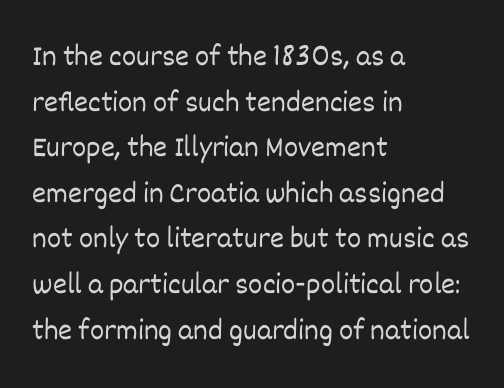
Letter spacing: default. Horizontally, the lines are justified to the leading edge only. Every character sits straight up, as roman type does. The gap between lines stays unmarked. These lines are rendered in a variable-pitch font.
